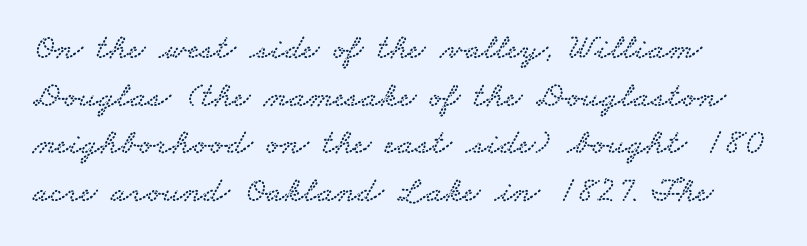
Q: Is the text underlined? A: No.
Q: Is the spacing between letters normal or unusually wide? A: Normal.
Q: Is the spacing between lines tight, normal or loose? A: Normal.
Q: Width (condensed, normal, or wide)? A: Wide.
Q: Stroke contrast? A: Low.
Q: x-height? A: Small.
Q: Monospaced? A: No.
